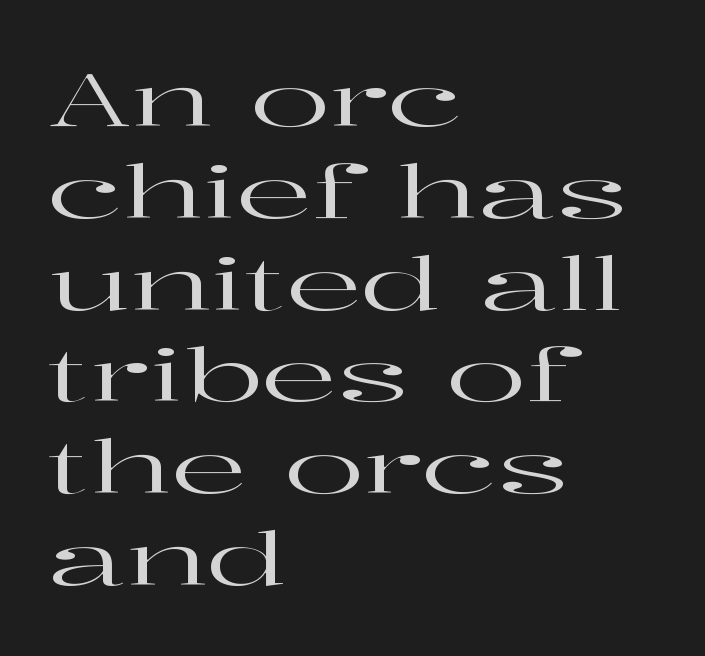
Letter spacing: default. Every stem runs plumb, perpendicular to the baseline. This rendering uses left alignment, leaving the right contour irregular. The passage shown is not underscored anywhere. This sample has the flowing, uneven cadence of proportional lettering.
